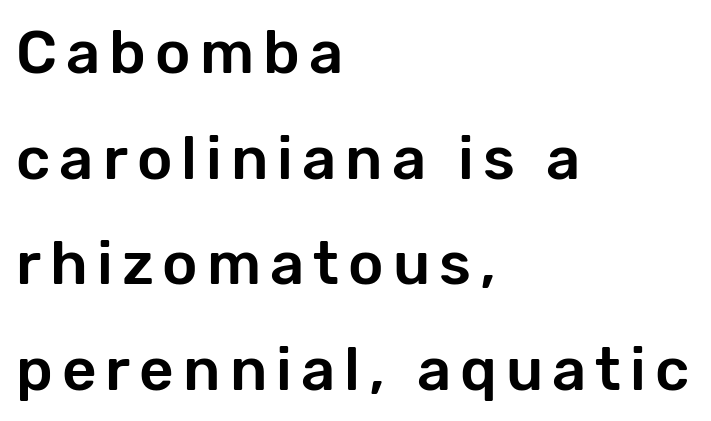
Every character sits straight up, as roman type does. Looks like regular typesetting: each glyph gets only the width it needs. The space directly below the letters is spotless. The type family on display is of the sans-serif kind.
